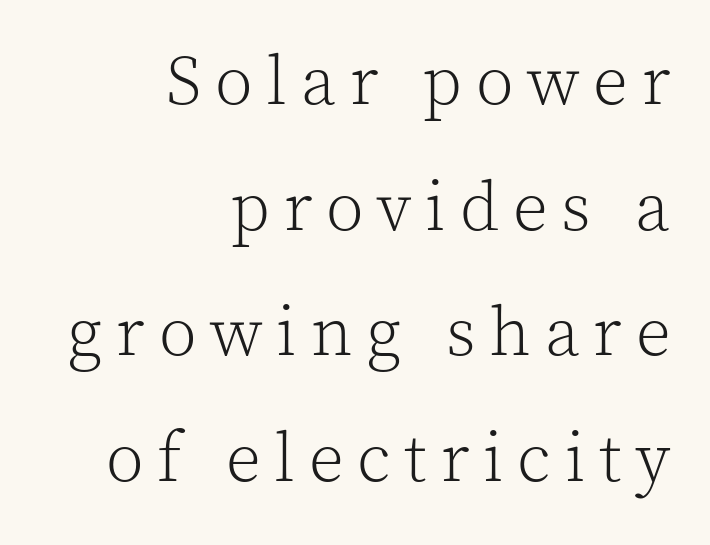
Typographically, this falls in the serif category. The typesetting does not lean heavy: it is not bold. Layout note: lines flush right. Descenders hang freely into open space. Note the varied advance widths — an 'i' is clearly narrower than an 'm'.
